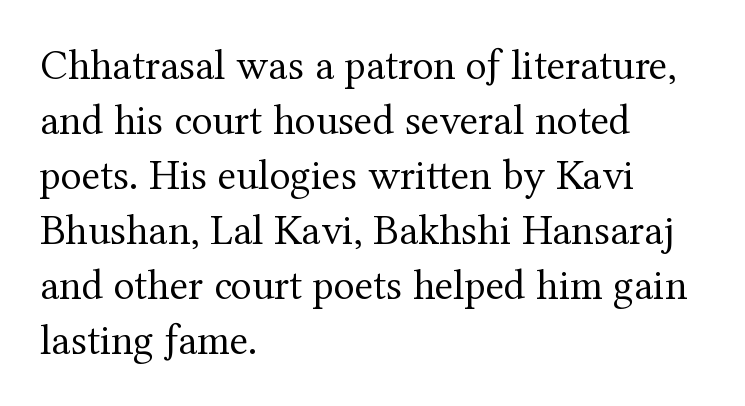
No italicization has been applied; the sample stays upright. Think of a printed novel: that variable character pitch is what you see here. Caption: standard tracking, unaltered. The face looks like a standard text weight, possibly lighter. Notice how the passage keeps a crisp vertical edge on the left only. The gap between lines stays unmarked.
